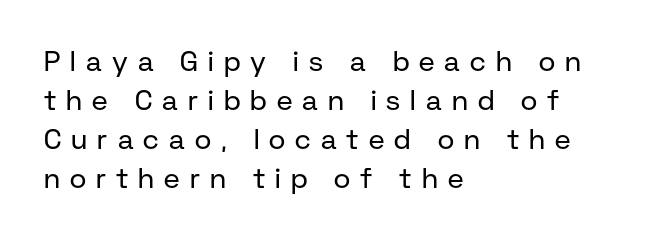
Q: Is the text bold? A: No.
Q: Is the text italic (slanted)? A: No, it is upright.
Q: Is the typeface a serif or a sans-serif typeface? A: Sans-serif.
Q: Is the text underlined? A: No.
Q: How is the paragraph aligned? A: Left-aligned.
Q: Is the spacing between letters normal or unusually wide? A: Unusually wide.
Q: Is the spacing between lines tight, normal or loose? A: Normal.
Q: Width (condensed, normal, or wide)? A: Normal.
Q: Stroke contrast? A: Low.
Q: x-height? A: Medium.
Q: Monospaced? A: No.
